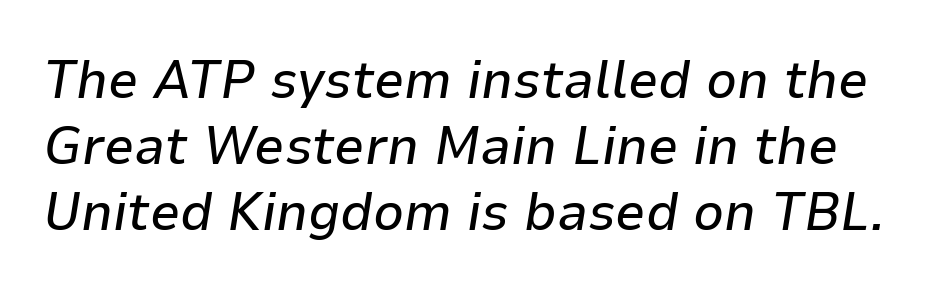
Slanted lettering throughout. The letters advance in unequal steps, a hallmark of proportional type. Nobody drew a line under any word here. Glyph-to-glyph distance matches everyday printed text.
